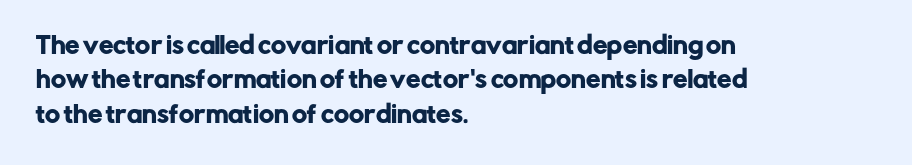
The image shows 23 px text type, upright; set left-aligned, normal line spacing (1.49x), normal letter spacing, not underlined.
